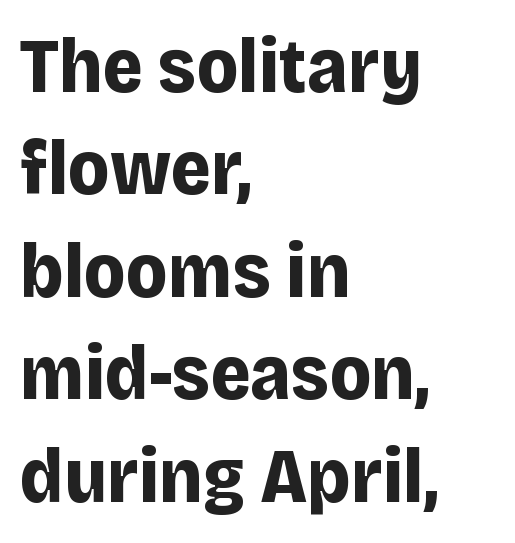
The image shows 77 px bold sans-serif type, upright; set left-aligned, normal line spacing (1.33x), normal letter spacing, not underlined; low stroke contrast and a large x-height.
